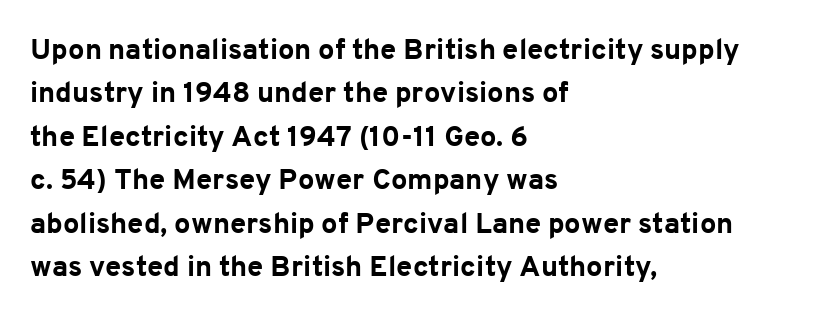
How would I describe the line gaps? Plain and ordinary. This rendering leaves character spacing at its baseline value. Looks like regular typesetting: each glyph gets only the width it needs. The passage shown is typeset with a sans-serif family. A clean baseline with only descenders dipping below it. Weight: bold.
